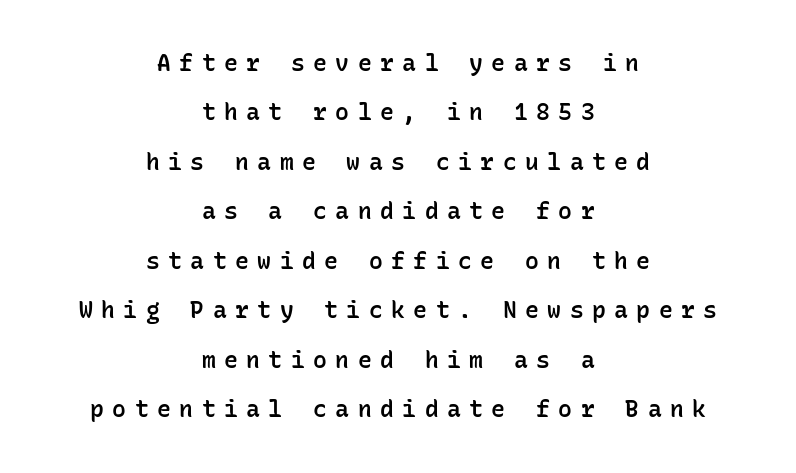
The words here are not underlined. Which margin do the lines hug? Neither — every line sits in the middle. Characters follow at a spacing far wider than the type designer built in. Does the leading feel generous? Absolutely, it's lavish.
